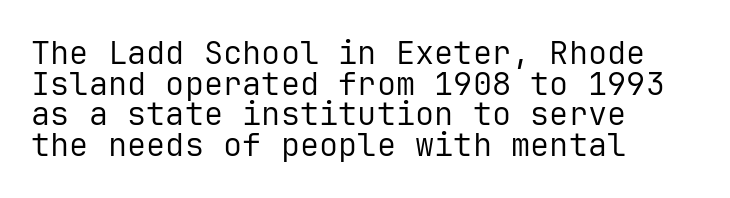
Q: Is the text bold? A: No.
Q: Is the text italic (slanted)? A: No, it is upright.
Q: Is the typeface a serif or a sans-serif typeface? A: Sans-serif.
Q: Is the text underlined? A: No.
Q: How is the paragraph aligned? A: Left-aligned.
Q: Is the spacing between letters normal or unusually wide? A: Normal.
Q: Is the spacing between lines tight, normal or loose? A: Tight.
Q: Width (condensed, normal, or wide)? A: Normal.
Q: Stroke contrast? A: Low.
Q: x-height? A: Medium.
Q: Monospaced? A: Yes.
